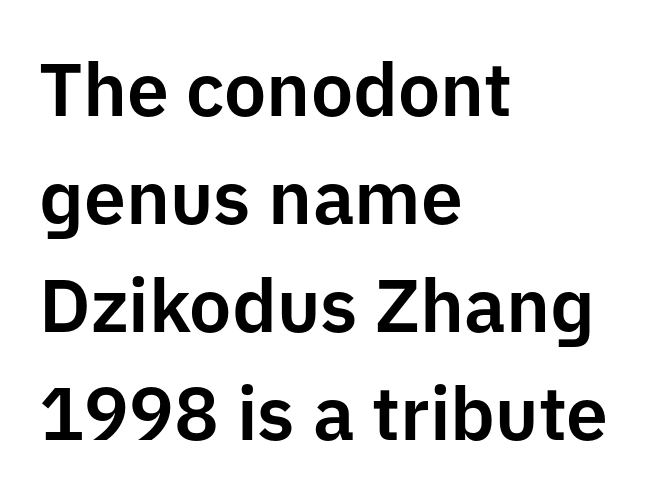
{"serif": "no", "italic": "no", "width": "normal", "stroke_contrast": "low", "x_height": "medium", "monospaced": "no", "underline": "no", "align": "left", "line_spacing": "normal", "line_spacing_ratio": 1.44, "letter_spacing": "normal", "letter_spacing_em": 0.0, "glyph_px": 75}
